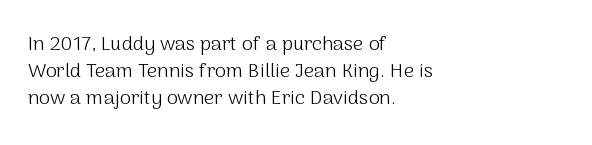
{"italic": "no", "bold": "no", "underline": "no", "align": "left", "line_spacing": "normal", "line_spacing_ratio": 1.36, "letter_spacing": "normal", "letter_spacing_em": 0.0, "glyph_px": 20}
